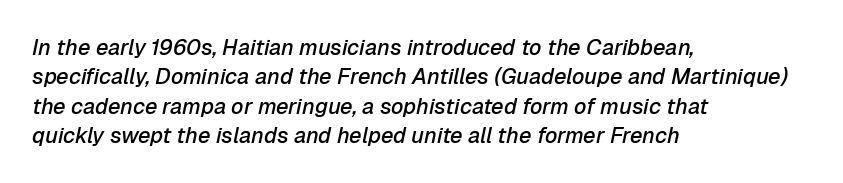
Q: Is the text bold? A: Semi-bold.
Q: Is the text italic (slanted)? A: Yes, it leans right by about 12 degrees.
Q: Is the text underlined? A: No.
Q: How is the paragraph aligned? A: Left-aligned.
Q: Is the spacing between letters normal or unusually wide? A: Normal.
Q: Is the spacing between lines tight, normal or loose? A: Normal.
